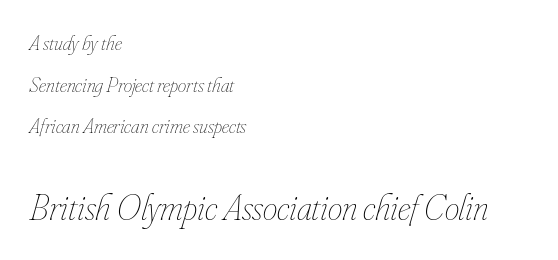
The image shows 37 px thin, condensed type, italic (leaning right); set left-aligned, loose line spacing (1.98x), normal letter spacing, not underlined; the second (bottom) block is 1.76x larger; low stroke contrast and a small x-height.
